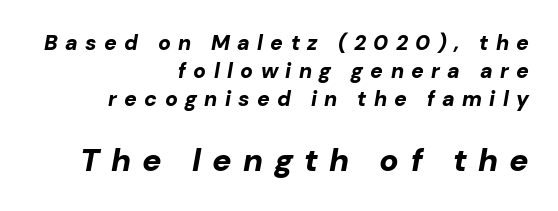
{"italic": "yes", "lean": "right", "slant_degrees": 10, "bold": "yes", "weight": "bold", "width": "normal", "stroke_contrast": "low", "x_height": "medium", "monospaced": "no", "underline": "no", "align": "right", "line_spacing": "normal", "line_spacing_ratio": 1.34, "letter_spacing": "wide", "letter_spacing_em": 0.35, "larger_block": "second", "size_ratio": 1.52, "glyph_px": 32}
